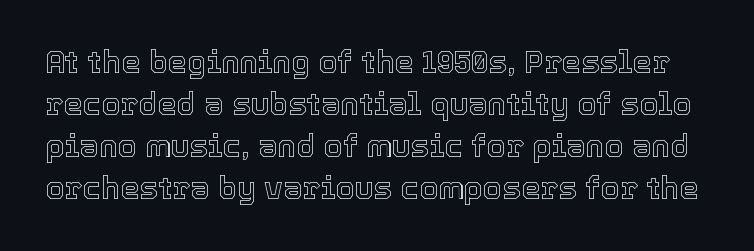
Q: Is the text italic (slanted)? A: No, it is upright.
Q: Is the text underlined? A: No.
Q: Is the spacing between letters normal or unusually wide? A: Normal.
Q: Is the spacing between lines tight, normal or loose? A: Normal.
Q: Width (condensed, normal, or wide)? A: Normal.
Q: x-height? A: Medium.
Q: Monospaced? A: No.
